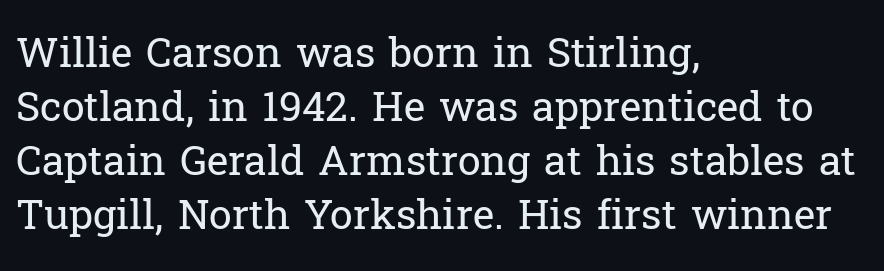
The image shows 41 px regular-weight serif type, upright; set left-aligned, normal line spacing (1.32x), normal letter spacing, not underlined; low stroke contrast and a medium x-height.
